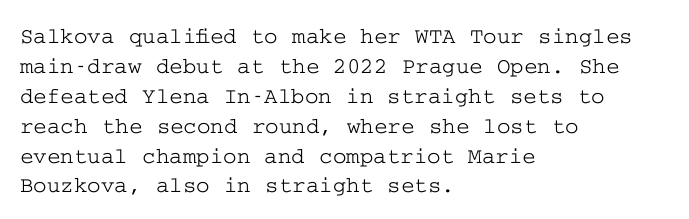
The image shows 23 px text type, upright; set left-aligned, normal line spacing (1.3x), normal letter spacing, not underlined.
